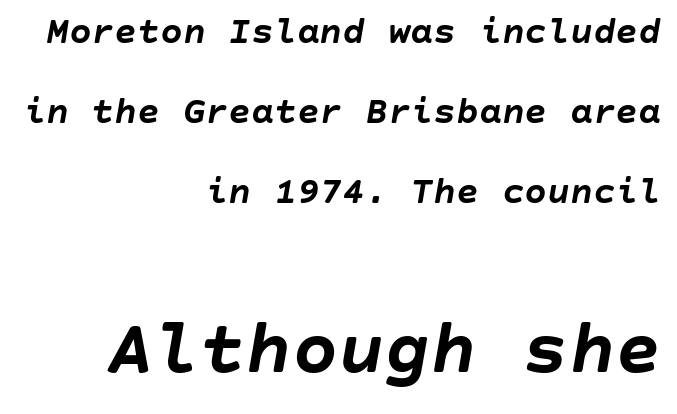
{"italic": "yes", "lean": "right", "slant_degrees": 10, "bold": "yes", "weight": "semibold", "width": "normal", "stroke_contrast": "low", "x_height": "large", "underline": "no", "align": "right", "line_spacing": "loose", "line_spacing_ratio": 2.11, "letter_spacing": "normal", "letter_spacing_em": 0.0, "larger_block": "second", "size_ratio": 2.03, "glyph_px": 77}
